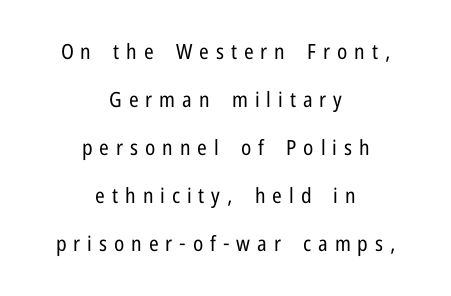
Q: Is the text bold? A: No.
Q: Is the text italic (slanted)? A: No, it is upright.
Q: Is the text underlined? A: No.
Q: How is the paragraph aligned? A: Centered.
Q: Is the spacing between letters normal or unusually wide? A: Unusually wide.
Q: Is the spacing between lines tight, normal or loose? A: Loose.
